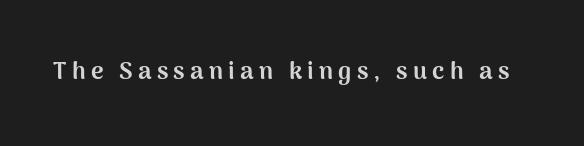
The image shows 24 px bold type, upright; set unusually wide letter spacing (+0.22 em), not underlined.
